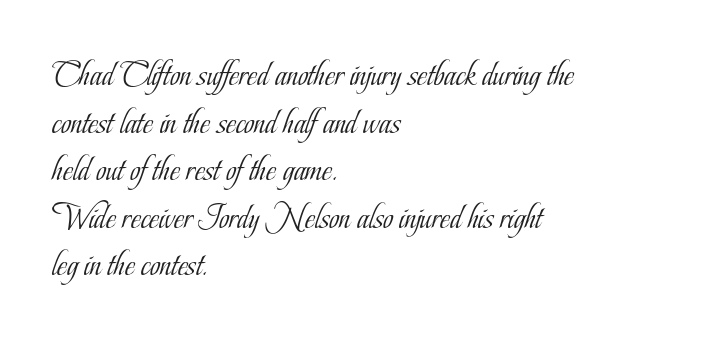
Q: Is the text bold? A: No.
Q: Is the text italic (slanted)? A: Yes.
Q: Is the typeface a serif or a sans-serif typeface? A: Serif.
Q: Is the text underlined? A: No.
Q: How is the paragraph aligned? A: Left-aligned.
Q: Is the spacing between letters normal or unusually wide? A: Normal.
Q: Is the spacing between lines tight, normal or loose? A: Normal.
Q: Width (condensed, normal, or wide)? A: Condensed.
Q: Stroke contrast? A: Low.
Q: x-height? A: Small.
Q: Monospaced? A: No.
